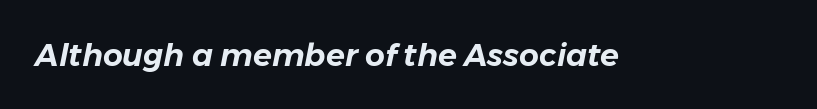
Q: Is the text italic (slanted)? A: Yes, it leans right by about 11 degrees.
Q: Is the text underlined? A: No.
Q: Is the spacing between letters normal or unusually wide? A: Normal.
Q: Width (condensed, normal, or wide)? A: Normal.
Q: Stroke contrast? A: Low.
Q: x-height? A: Medium.
Q: Monospaced? A: No.
